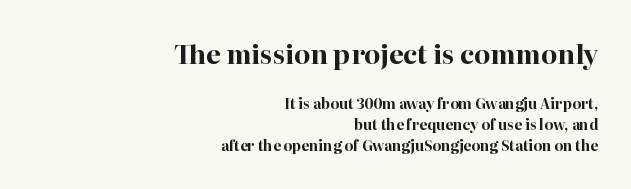
Q: Is the text bold? A: Yes.
Q: Is the text italic (slanted)? A: No, it is upright.
Q: Is the text underlined? A: No.
Q: How is the paragraph aligned? A: Right-aligned.
Q: Is the spacing between letters normal or unusually wide? A: Normal.
Q: Is the spacing between lines tight, normal or loose? A: Normal.
Q: Which block of text is set in a larger size, the first (top) or the second (bottom)? A: The first (top) one.
